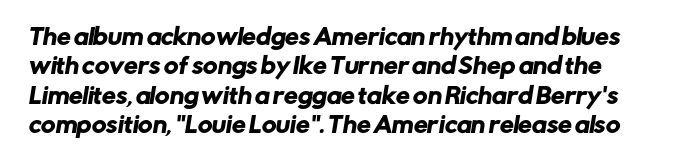
{"underline": "no", "line_spacing": "normal", "line_spacing_ratio": 1.33, "letter_spacing": "normal", "letter_spacing_em": 0.0, "glyph_px": 22}
